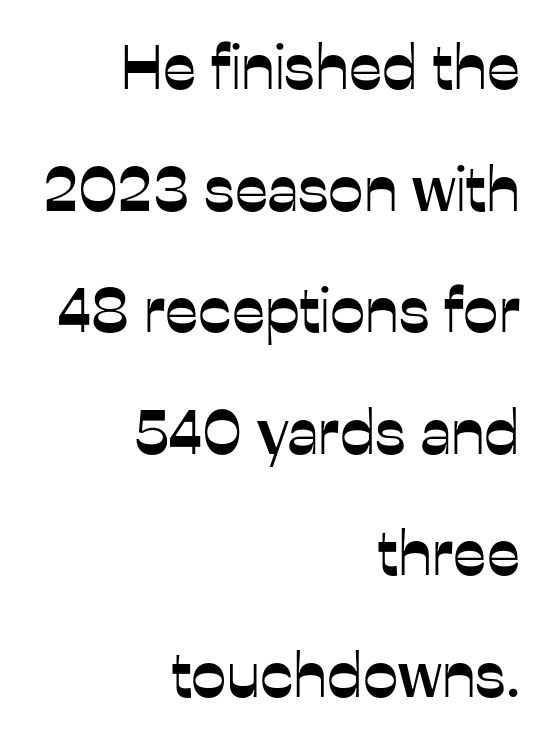
The image shows 63 px sans-serif type, upright; set right-aligned, loose line spacing (1.93x), normal letter spacing, not underlined; low stroke contrast and a medium x-height.
